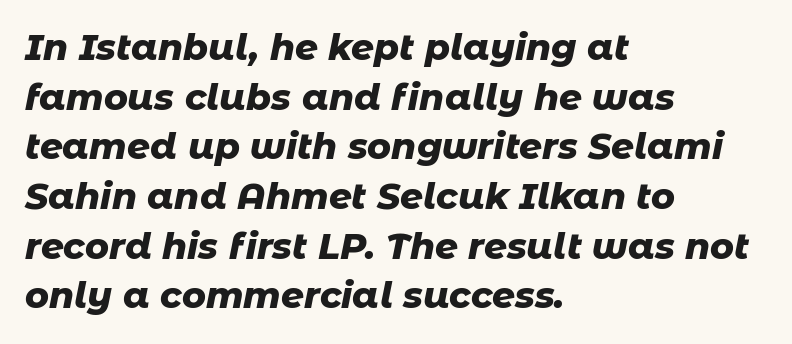
{"italic": "yes", "lean": "right", "slant_degrees": 11, "bold": "yes", "weight": "heavy", "width": "normal", "stroke_contrast": "low", "x_height": "medium", "monospaced": "no", "underline": "no", "align": "left", "line_spacing": "normal", "line_spacing_ratio": 1.38, "letter_spacing": "normal", "letter_spacing_em": 0.0, "glyph_px": 36}
